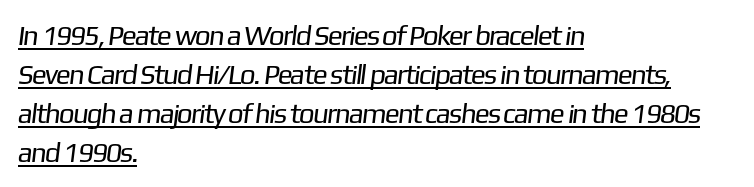
Spacing between characters is what you'd get straight out of the box. Notice how descenders clear the ascenders below comfortably — that's standard leading. The setting favours the left margin, as ordinary paragraphs usually do. Caption: face not bold, strokes unweighted. The face used here is proportionally spaced, like ordinary book or web type.
